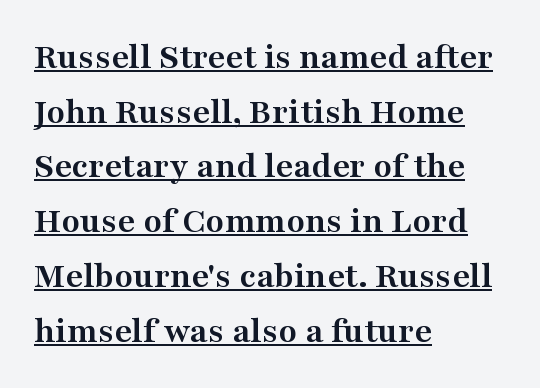
This rendering employs a face with finishing strokes, i.e., a serif. The typesetter chose a ragged-right arrangement here. The type is set solid horizontally, with unmodified tracking. A normal amount of white space separates one row of letters from the next. Think of a printed novel: that variable character pitch is what you see here. Typesetter's note: full bold, strokes at maximum text heaviness.
